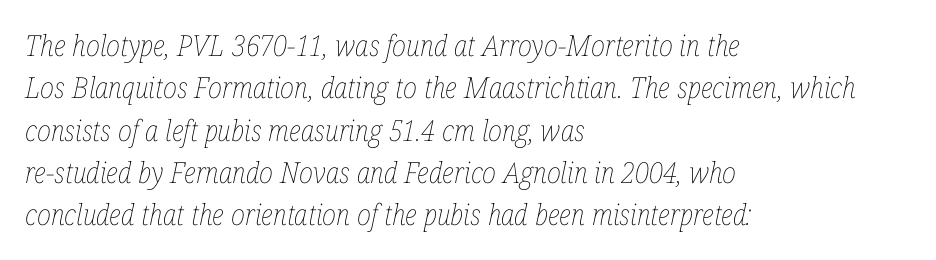
{"italic": "yes", "lean": "right", "slant_degrees": 12, "bold": "no", "weight": "thin", "width": "condensed", "stroke_contrast": "low", "x_height": "medium", "monospaced": "no", "underline": "no", "align": "left", "line_spacing": "normal", "line_spacing_ratio": 1.46, "letter_spacing": "normal", "letter_spacing_em": 0.0, "glyph_px": 29}
